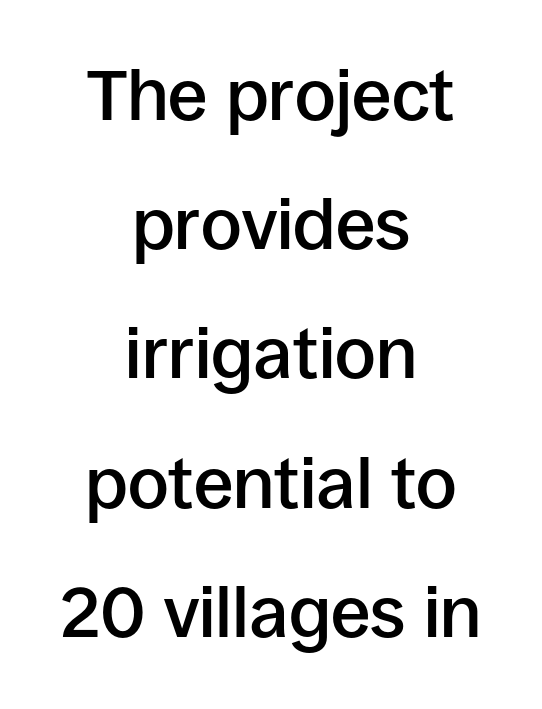
Q: Is the text bold? A: Semi-bold.
Q: Is the text italic (slanted)? A: No, it is upright.
Q: Is the typeface a serif or a sans-serif typeface? A: Sans-serif.
Q: Is the text underlined? A: No.
Q: How is the paragraph aligned? A: Centered.
Q: Is the spacing between letters normal or unusually wide? A: Normal.
Q: Width (condensed, normal, or wide)? A: Normal.
Q: Stroke contrast? A: Low.
Q: x-height? A: Large.
Q: Monospaced? A: No.
